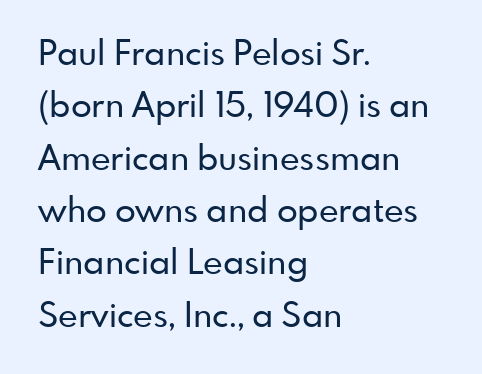
Q: Is the text italic (slanted)? A: No, it is upright.
Q: Is the typeface a serif or a sans-serif typeface? A: Sans-serif.
Q: Is the text underlined? A: No.
Q: How is the paragraph aligned? A: Left-aligned.
Q: Is the spacing between letters normal or unusually wide? A: Normal.
Q: Is the spacing between lines tight, normal or loose? A: Normal.
Q: Width (condensed, normal, or wide)? A: Normal.
Q: Stroke contrast? A: Low.
Q: x-height? A: Small.
Q: Monospaced? A: No.
